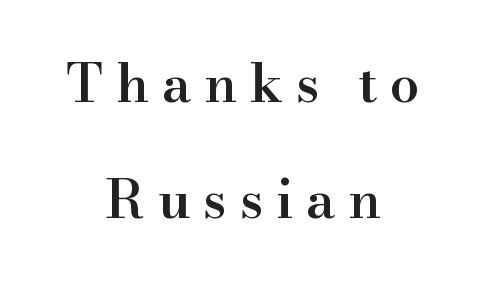
The image shows 53 px semibold serif type, upright; set centered, loose line spacing (2.19x), unusually wide letter spacing (+0.24 em), not underlined; high stroke contrast and a small x-height.
